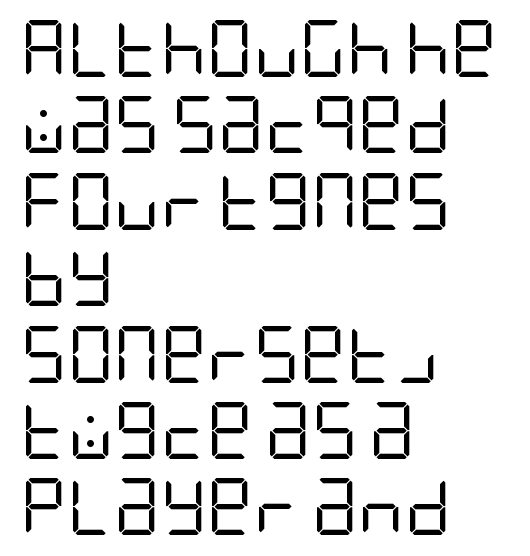
The image shows 57 px regular-weight, condensed sans-serif type, upright; set left-aligned, normal line spacing (1.34x), normal letter spacing, not underlined; low stroke contrast and a large x-height.
